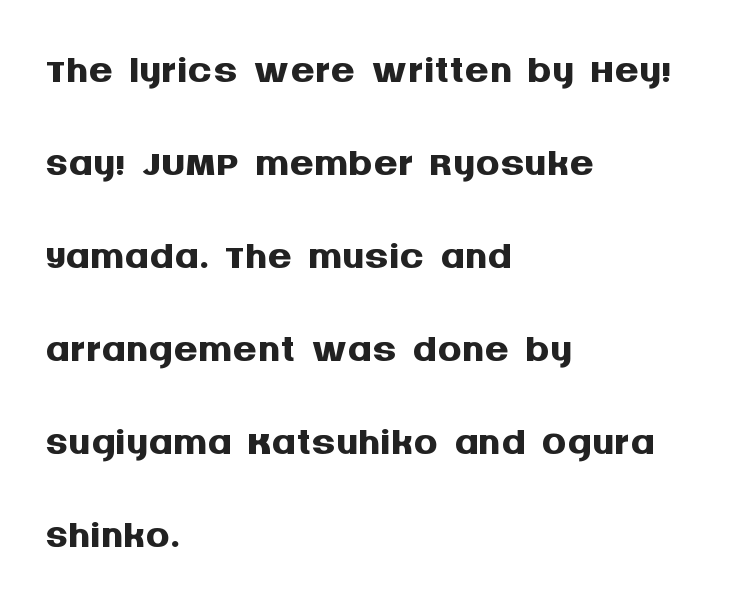
{"serif": "no", "italic": "no", "bold": "yes", "weight": "semibold", "width": "normal", "stroke_contrast": "medium", "x_height": "large", "monospaced": "no", "underline": "no", "align": "left", "line_spacing": "normal", "line_spacing_ratio": 1.55, "letter_spacing": "normal", "letter_spacing_em": 0.0, "glyph_px": 60}
